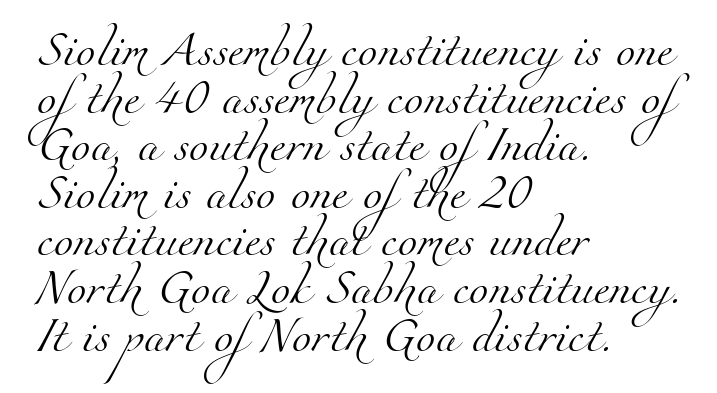
{"serif": "yes", "bold": "no", "weight": "light", "width": "normal", "stroke_contrast": "medium", "x_height": "small", "monospaced": "no", "underline": "no", "align": "left", "line_spacing": "normal", "line_spacing_ratio": 1.36, "letter_spacing": "normal", "letter_spacing_em": 0.0, "glyph_px": 35}
